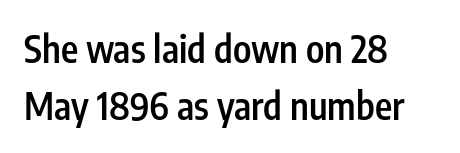
{"serif": "no", "italic": "no", "bold": "semi", "weight": "semibold", "width": "condensed", "stroke_contrast": "low", "x_height": "medium", "monospaced": "no", "underline": "no", "align": "left", "line_spacing": "normal", "line_spacing_ratio": 1.54, "letter_spacing": "normal", "letter_spacing_em": 0.0, "glyph_px": 37}
